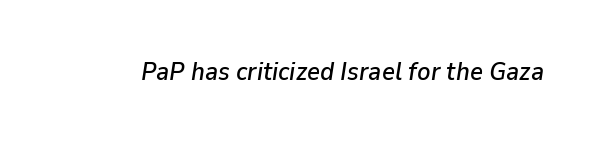
Q: Is the text italic (slanted)? A: Yes, it leans right by about 9 degrees.
Q: Is the text underlined? A: No.
Q: Is the spacing between letters normal or unusually wide? A: Normal.
